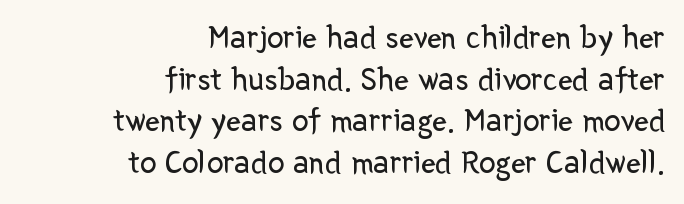
The image shows 33 px regular-weight sans-serif type, upright; set right-aligned, normal line spacing (1.26x), normal letter spacing, not underlined; low stroke contrast and a medium x-height.
